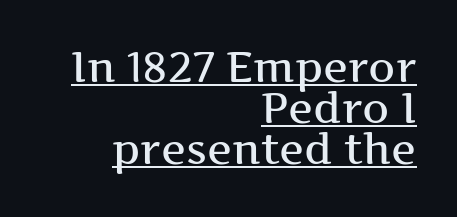
In terms of leading, this rendering errs on the cramped side. The rendering uses natural spacing where letterforms have individual widths. Is there any slant? The stems are plumb. Letterform terminals end in serifs throughout the passage.
